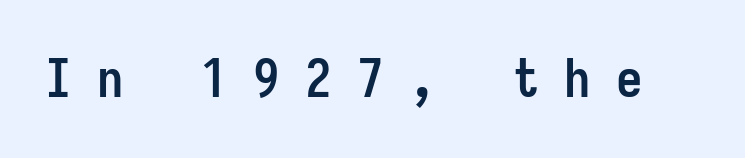
{"serif": "no", "italic": "no", "bold": "yes", "weight": "semibold", "width": "condensed", "stroke_contrast": "low", "x_height": "medium", "monospaced": "yes", "underline": "no", "letter_spacing": "wide", "letter_spacing_em": 0.48, "glyph_px": 53}
